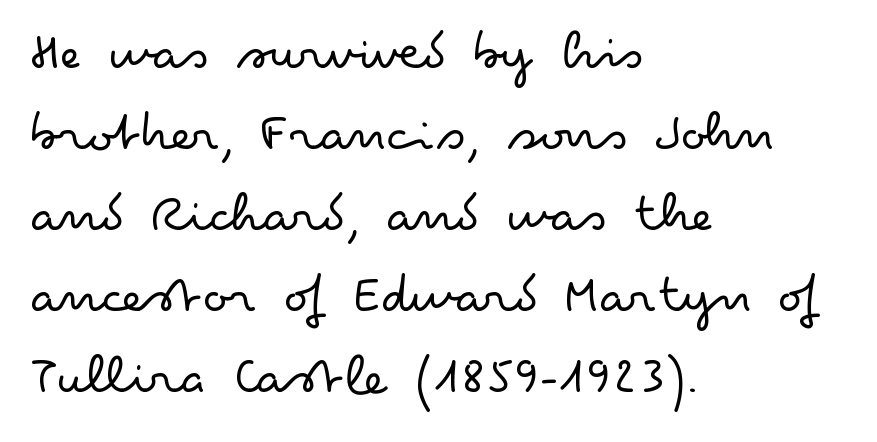
{"serif": "no", "italic": "no", "bold": "no", "weight": "light", "width": "wide", "stroke_contrast": "low", "x_height": "small", "monospaced": "no", "underline": "no", "align": "left", "line_spacing": "normal", "line_spacing_ratio": 1.42, "letter_spacing": "normal", "letter_spacing_em": 0.0, "glyph_px": 57}
